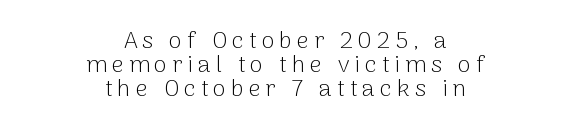
The image shows 24 px text type, upright; set centered, tight line spacing (0.99x), unusually wide letter spacing (+0.2 em), not underlined.
